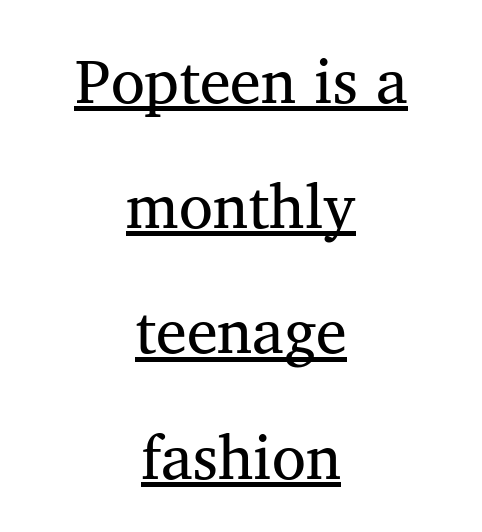
Each line of the rendering has a horizontal stroke beneath the glyphs. The typesetting does not lean heavy: it is not bold. Stroke terminals: seriffed. The letters stand upright; this is a roman face. The passage shown has conventional tracking throughout. Each letter keeps its own natural width here, so spacing adapts to shape.
